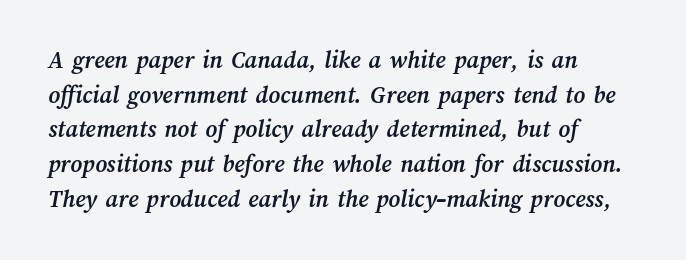
{"bold": "yes", "underline": "no", "align": "left", "line_spacing": "normal", "line_spacing_ratio": 1.39, "letter_spacing": "normal", "letter_spacing_em": 0.0, "glyph_px": 25}
